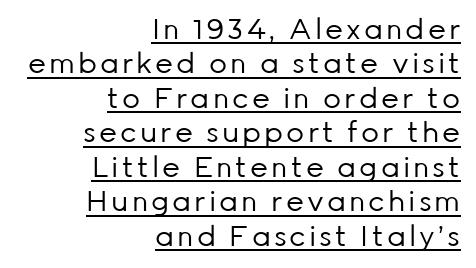
Q: Is the text bold? A: No.
Q: Is the text italic (slanted)? A: No, it is upright.
Q: Is the typeface a serif or a sans-serif typeface? A: Sans-serif.
Q: Is the text underlined? A: Yes.
Q: How is the paragraph aligned? A: Right-aligned.
Q: Width (condensed, normal, or wide)? A: Normal.
Q: Stroke contrast? A: Low.
Q: x-height? A: Medium.
Q: Monospaced? A: No.
